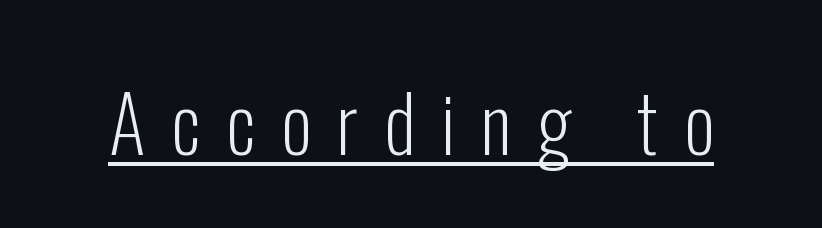
{"serif": "no", "italic": "no", "bold": "no", "weight": "light", "width": "condensed", "stroke_contrast": "low", "x_height": "medium", "monospaced": "no", "underline": "yes", "letter_spacing": "wide", "letter_spacing_em": 0.33, "glyph_px": 78}
